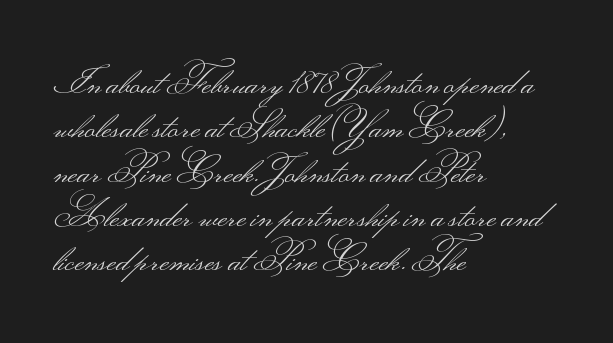
Each word holds together tightly as a unit, with standard inter-letter gaps. Words float on clear page, feet unadorned. The glyphs in this specimen are sans serif. Is this a fixed-width face? No — the glyphs have proportional, varying widths. The font is comparable to plain body text, perhaps lighter. Where is the straight margin? On the left.
